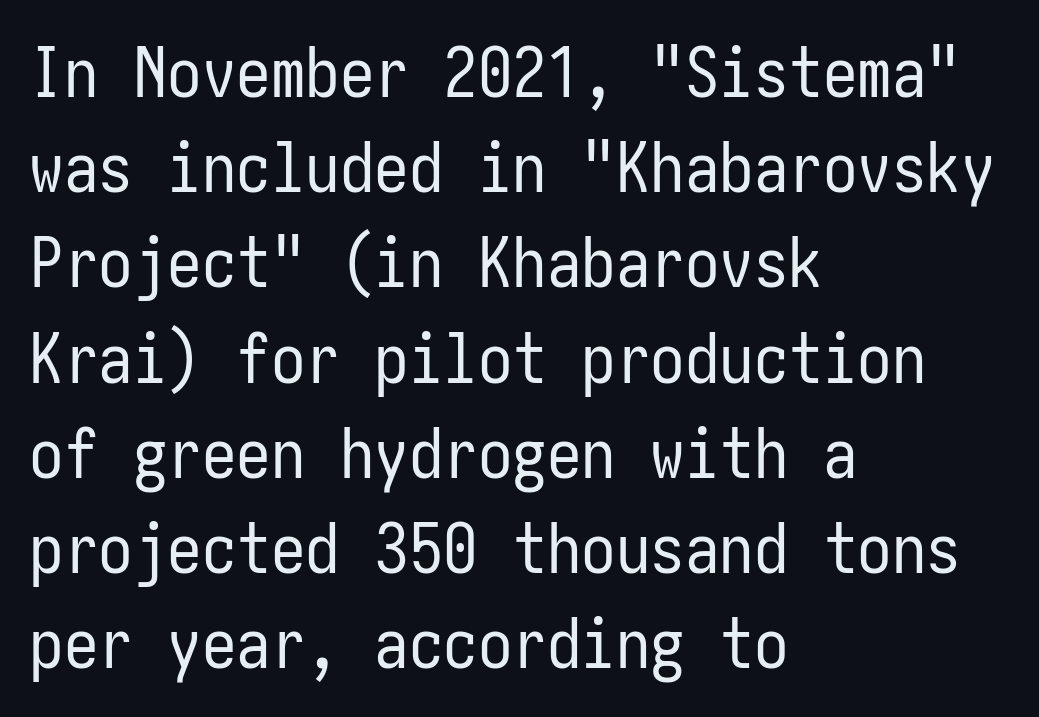
{"serif": "no", "italic": "no", "bold": "no", "weight": "regular", "width": "condensed", "stroke_contrast": "low", "x_height": "medium", "underline": "no", "align": "left", "line_spacing": "normal", "line_spacing_ratio": 1.38, "letter_spacing": "normal", "letter_spacing_em": 0.0, "glyph_px": 69}
